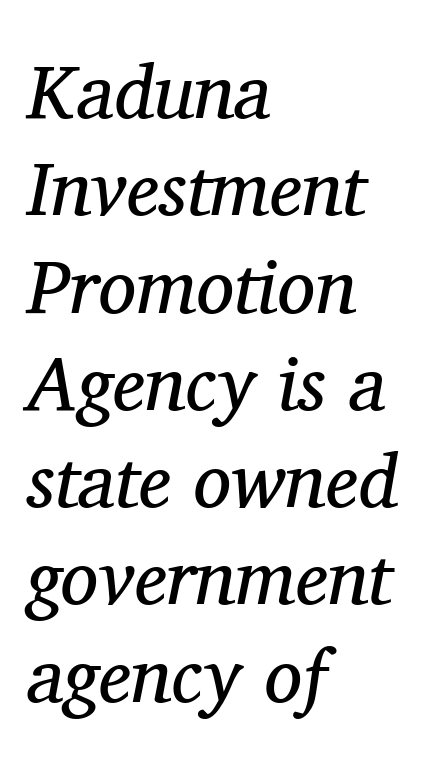
Q: Is the text bold? A: No.
Q: Is the text italic (slanted)? A: Yes, it leans right by about 11 degrees.
Q: Is the typeface a serif or a sans-serif typeface? A: Serif.
Q: Is the text underlined? A: No.
Q: How is the paragraph aligned? A: Left-aligned.
Q: Is the spacing between letters normal or unusually wide? A: Normal.
Q: Is the spacing between lines tight, normal or loose? A: Normal.
Q: Width (condensed, normal, or wide)? A: Normal.
Q: Stroke contrast? A: Medium.
Q: x-height? A: Medium.
Q: Monospaced? A: No.
